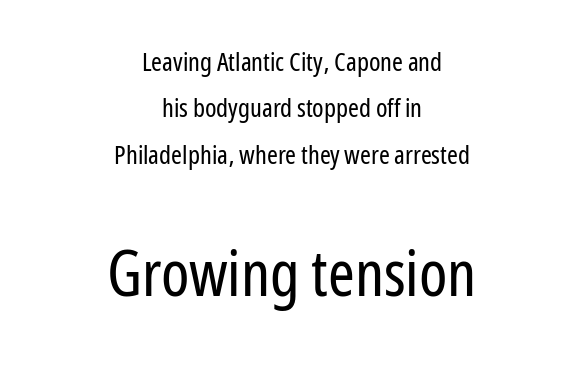
Q: Is the text bold? A: No.
Q: Is the text italic (slanted)? A: No, it is upright.
Q: Is the typeface a serif or a sans-serif typeface? A: Sans-serif.
Q: Is the text underlined? A: No.
Q: How is the paragraph aligned? A: Centered.
Q: Is the spacing between letters normal or unusually wide? A: Normal.
Q: Which block of text is set in a larger size, the first (top) or the second (bottom)? A: The second (bottom) one.
Q: Width (condensed, normal, or wide)? A: Condensed.
Q: Stroke contrast? A: Low.
Q: x-height? A: Medium.
Q: Monospaced? A: No.
